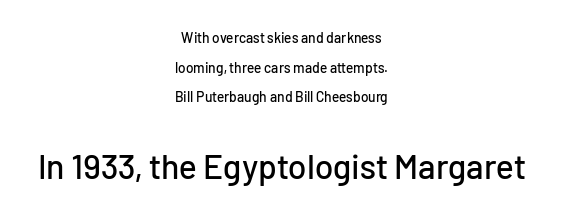
The letters stand upright; this is a roman face. Short note: letters normally spaced. Honestly, the rows look like they've been pulled way apart. Note: smaller setting up top, larger setting below. Words float on clear page, feet unadorned. The lines in this sample share a center point and differ in where they start and stop.
